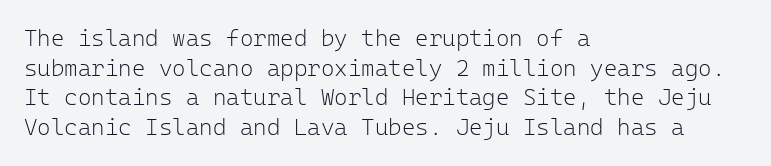
The image shows 23 px text type, upright; set left-aligned, normal line spacing (1.29x), normal letter spacing, not underlined.
